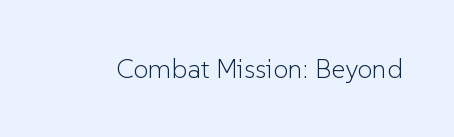
{"italic": "no", "bold": "no", "underline": "no", "letter_spacing": "normal", "letter_spacing_em": 0.0, "glyph_px": 27}
